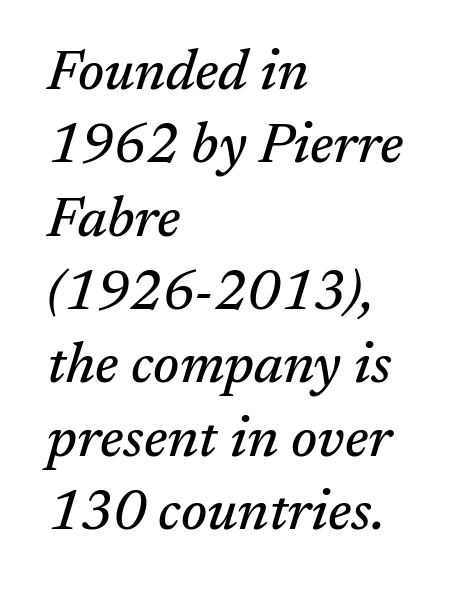
The image shows 56 px serif type, italic (leaning right); set left-aligned, normal line spacing (1.31x), normal letter spacing, not underlined; medium stroke contrast and a medium x-height.
